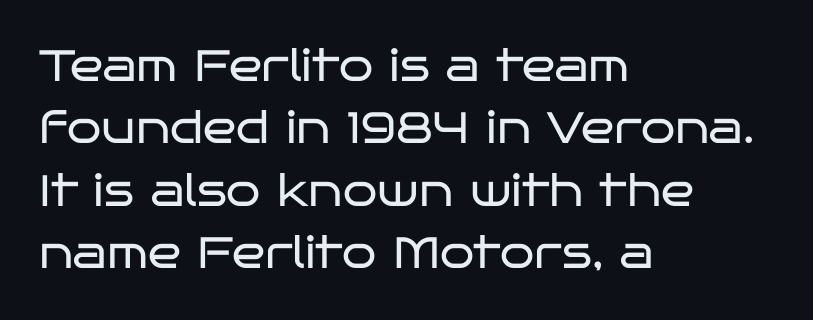
{"serif": "no", "italic": "no", "bold": "no", "weight": "regular", "width": "wide", "stroke_contrast": "low", "x_height": "large", "monospaced": "no", "underline": "no", "align": "left", "line_spacing": "normal", "line_spacing_ratio": 1.42, "letter_spacing": "normal", "letter_spacing_em": 0.0, "glyph_px": 44}
